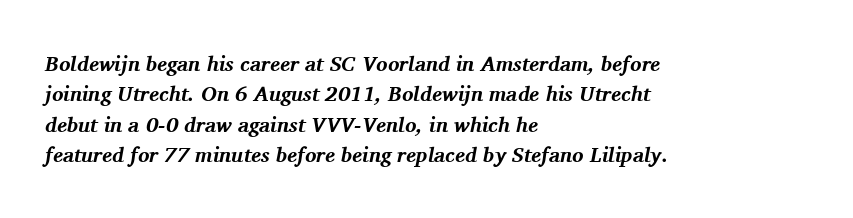
Q: Is the text bold? A: Yes.
Q: Is the text italic (slanted)? A: Yes, it leans right by about 11 degrees.
Q: Is the text underlined? A: No.
Q: How is the paragraph aligned? A: Left-aligned.
Q: Is the spacing between letters normal or unusually wide? A: Normal.
Q: Is the spacing between lines tight, normal or loose? A: Normal.
